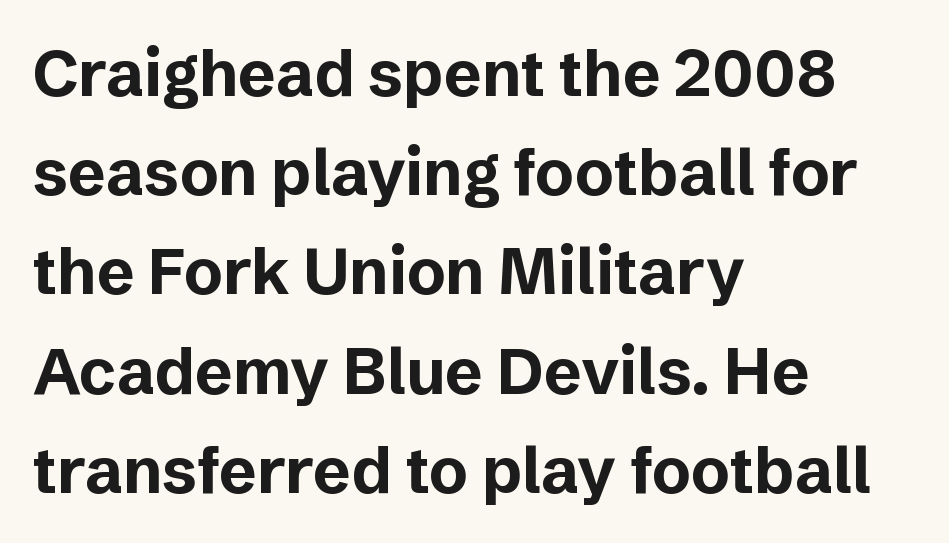
The image shows 64 px bold sans-serif type, upright; set left-aligned, normal line spacing (1.55x), normal letter spacing, not underlined; low stroke contrast and a medium x-height.
